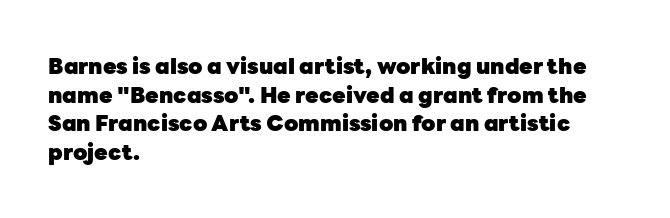
Q: Is the text bold? A: Yes.
Q: Is the text italic (slanted)? A: No, it is upright.
Q: Is the text underlined? A: No.
Q: How is the paragraph aligned? A: Left-aligned.
Q: Is the spacing between letters normal or unusually wide? A: Normal.
Q: Is the spacing between lines tight, normal or loose? A: Normal.
